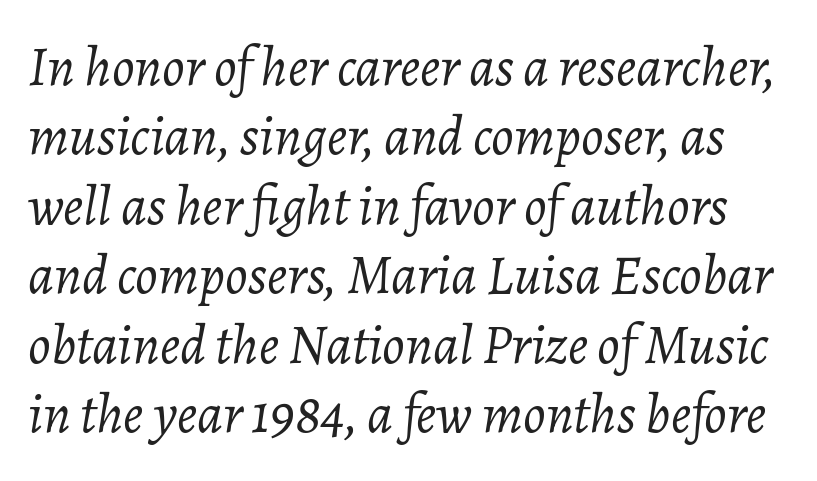
The image shows 56 px light type, italic (leaning right); set line spacing 1.24x, normal letter spacing, not underlined; low stroke contrast and a medium x-height.
